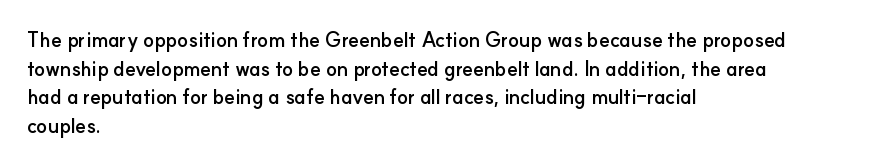
Q: Is the text bold? A: Yes.
Q: Is the text italic (slanted)? A: No, it is upright.
Q: Is the text underlined? A: No.
Q: How is the paragraph aligned? A: Left-aligned.
Q: Is the spacing between letters normal or unusually wide? A: Normal.
Q: Is the spacing between lines tight, normal or loose? A: Normal.
